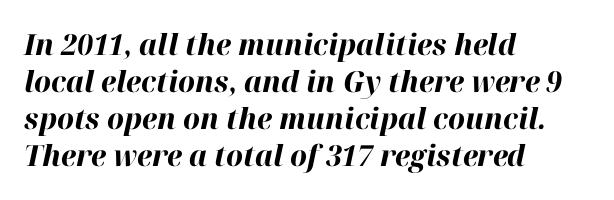
The image shows 29 px bold type, italic (leaning right); set left-aligned, normal line spacing (1.28x), normal letter spacing, not underlined; high stroke contrast and a medium x-height.
